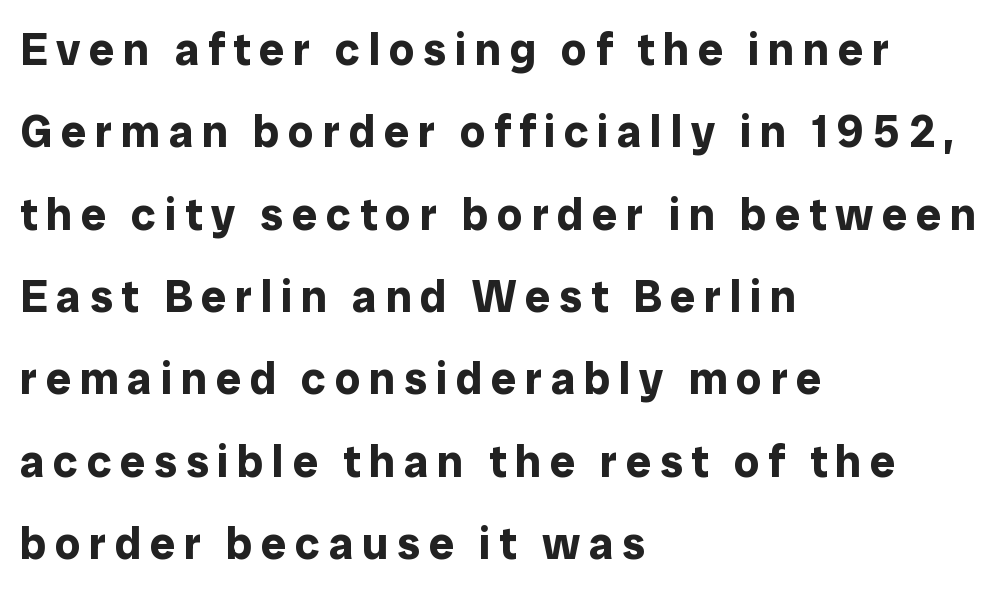
Q: Is the text bold? A: Yes.
Q: Is the text italic (slanted)? A: No, it is upright.
Q: Is the typeface a serif or a sans-serif typeface? A: Sans-serif.
Q: Is the text underlined? A: No.
Q: How is the paragraph aligned? A: Left-aligned.
Q: Width (condensed, normal, or wide)? A: Normal.
Q: Stroke contrast? A: Low.
Q: x-height? A: Medium.
Q: Monospaced? A: No.
